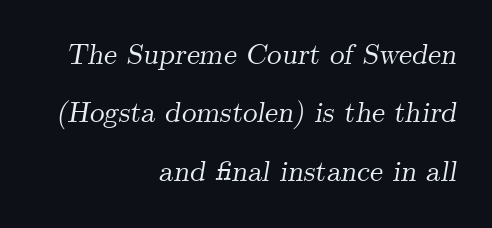
The image shows 29 px serif type, italic (leaning right); set right-aligned, loose line spacing (2.01x), normal letter spacing, not underlined; medium stroke contrast and a small x-height.
